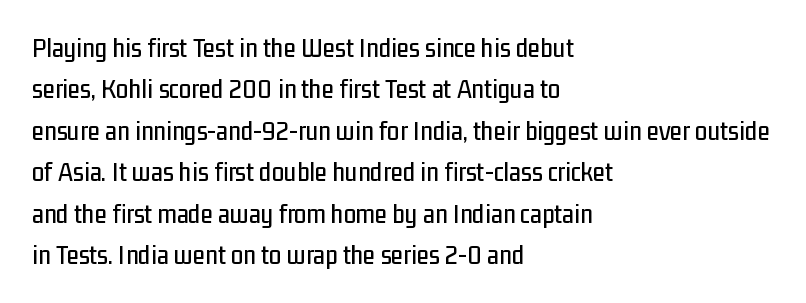
{"serif": "no", "italic": "no", "width": "condensed", "stroke_contrast": "low", "x_height": "medium", "monospaced": "no", "underline": "no", "align": "left", "line_spacing": "normal", "line_spacing_ratio": 1.48, "letter_spacing": "normal", "letter_spacing_em": 0.0, "glyph_px": 28}
